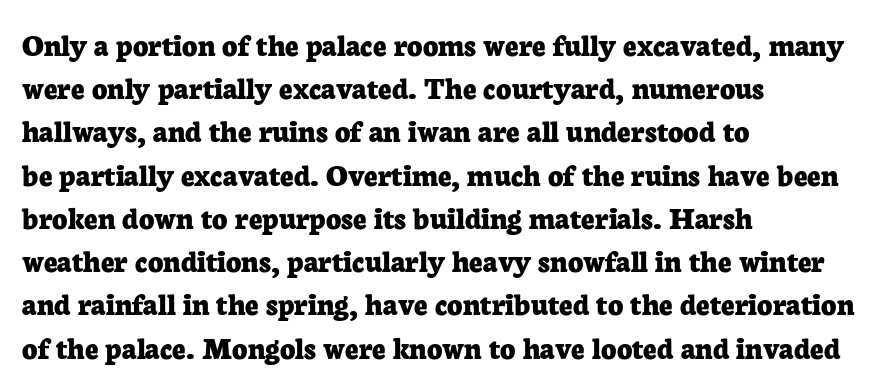
The image shows 33 px bold serif type, upright; set left-aligned, normal line spacing (1.31x), normal letter spacing, not underlined; low stroke contrast and a medium x-height.
